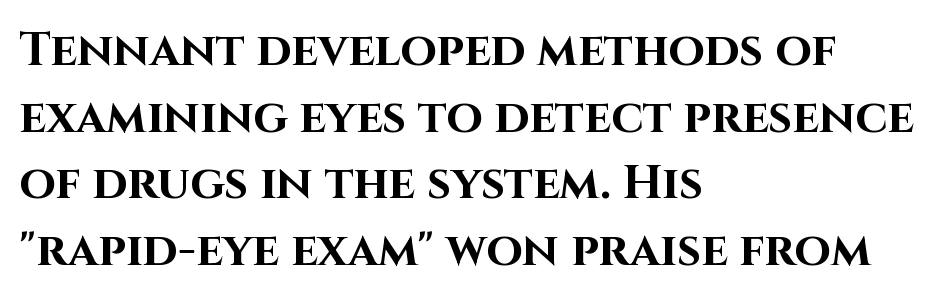
Compared with an ordinary text face, these strokes are far heavier — a full bold. You could not count columns in this text — the font is proportionally spaced. Nothing unusual about the tracking: characters are spaced as the font intends. Ordinary non-slanted type is in use. Caption: multi-line text, flush left, ragged right. This sample uses a sans-serif face.
